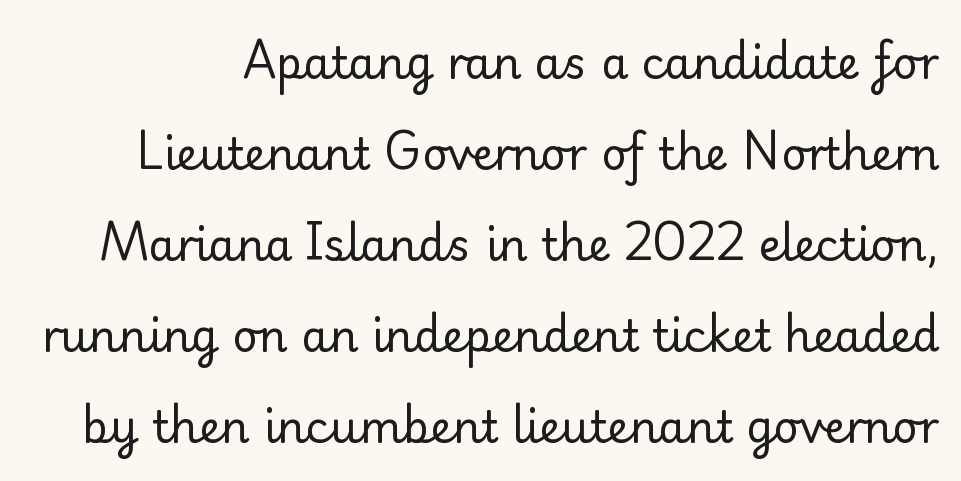
{"serif": "yes", "italic": "no", "bold": "no", "weight": "regular", "width": "normal", "stroke_contrast": "low", "x_height": "small", "monospaced": "no", "underline": "no", "line_spacing": "loose", "line_spacing_ratio": 2.07, "letter_spacing": "normal", "letter_spacing_em": 0.0, "glyph_px": 44}
